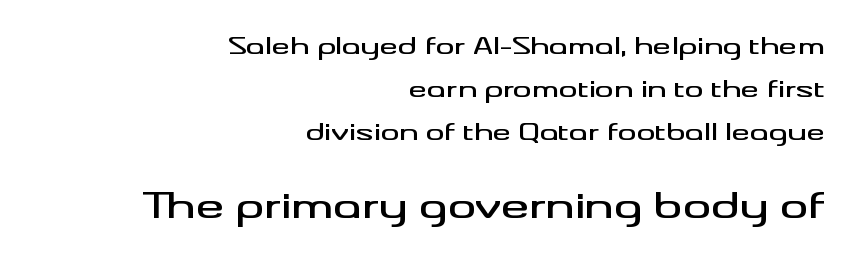
Quick note: underline off. Nothing sits at the stroke ends, so this counts as sans-serif. Vertical strokes here are truly vertical. You could not count columns in this text — the font is proportionally spaced. Horizontally, the lines are justified to the trailing edge only.
